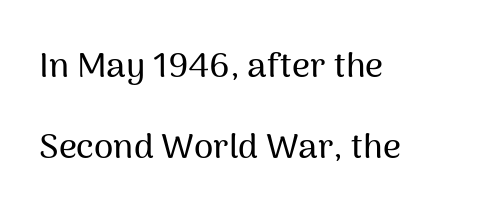
In terms of letterspacing, this is plain default setting. Honestly, there is no underline to notice here at all. Looks like regular typesetting: each glyph gets only the width it needs. Ordinary non-slanted type is in use. The type family on display is of the sans-serif kind. Notice the wide empty band between every row — that's loose leading.
